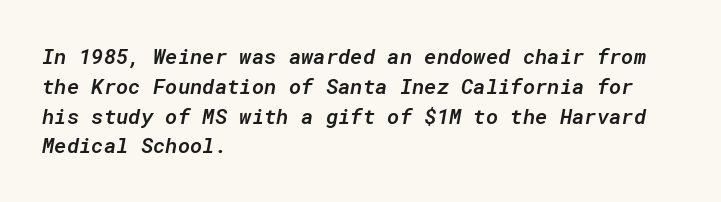
Q: Is the text bold? A: Semi-bold.
Q: Is the text italic (slanted)? A: Yes, it leans right by about 10 degrees.
Q: Is the text underlined? A: No.
Q: How is the paragraph aligned? A: Left-aligned.
Q: Is the spacing between letters normal or unusually wide? A: Normal.
Q: Is the spacing between lines tight, normal or loose? A: Normal.
